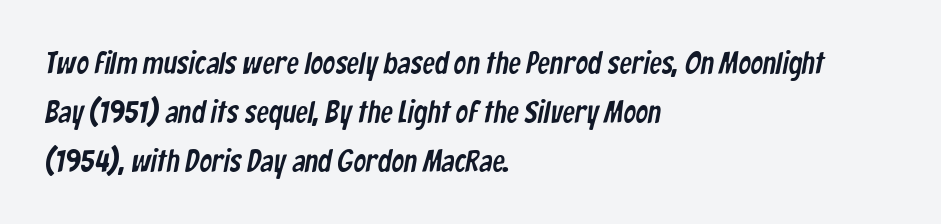
The image shows 31 px condensed sans-serif type; set left-aligned, normal line spacing (1.58x), normal letter spacing, not underlined; low stroke contrast and a medium x-height.
